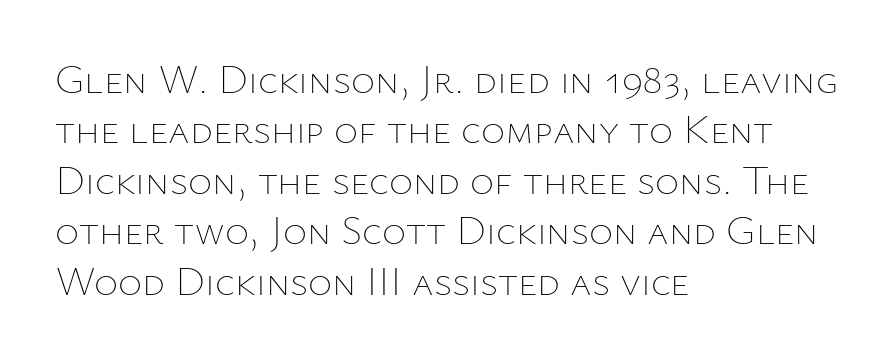
Q: Is the text bold? A: No.
Q: Is the text italic (slanted)? A: No, it is upright.
Q: Is the text underlined? A: No.
Q: How is the paragraph aligned? A: Left-aligned.
Q: Is the spacing between letters normal or unusually wide? A: Normal.
Q: Width (condensed, normal, or wide)? A: Normal.
Q: Stroke contrast? A: Low.
Q: x-height? A: Medium.
Q: Monospaced? A: No.
